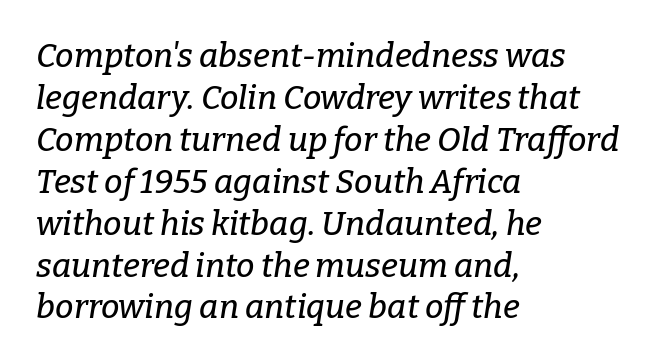
The image shows 33 px serif type, italic (leaning right); set left-aligned, normal line spacing (1.27x), normal letter spacing, not underlined; low stroke contrast and a medium x-height.
